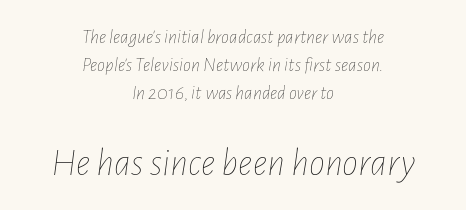
The image shows 40 px thin, condensed type, italic (leaning right); set centered, normal line spacing (1.4x), normal letter spacing, not underlined; the second (bottom) block is 2.0x larger; low stroke contrast and a medium x-height.
